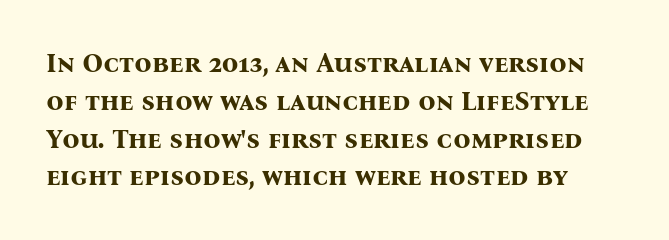
{"italic": "no", "bold": "yes", "underline": "no", "line_spacing": "normal", "line_spacing_ratio": 1.4, "letter_spacing": "normal", "letter_spacing_em": 0.0, "glyph_px": 27}
